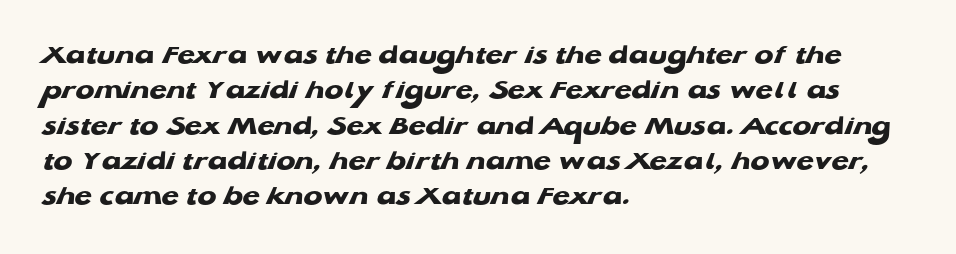
{"serif": "no", "bold": "yes", "weight": "heavy", "width": "wide", "stroke_contrast": "low", "x_height": "medium", "monospaced": "no", "underline": "no", "align": "left", "line_spacing": "normal", "line_spacing_ratio": 1.26, "letter_spacing": "normal", "letter_spacing_em": 0.0, "glyph_px": 28}
